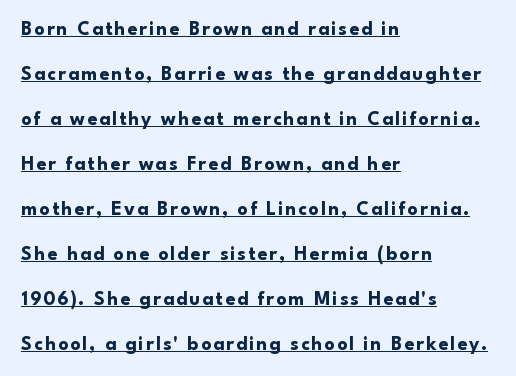
Q: Is the text bold? A: Yes.
Q: Is the text italic (slanted)? A: No, it is upright.
Q: Is the text underlined? A: Yes.
Q: How is the paragraph aligned? A: Left-aligned.
Q: Is the spacing between lines tight, normal or loose? A: Loose.
